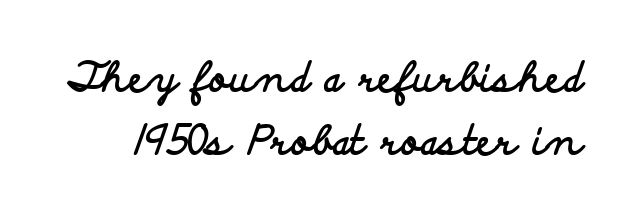
Just letters on the line, the space beneath them empty. Baseline-to-baseline distance is the conventional proportion of letter height. The face used here is a sans, in the tradition of grotesques and geometrics. Character widths vary here, with narrow letters taking less room than wide ones. Look at the stroke-to-counter ratio: heavy, a bold.
